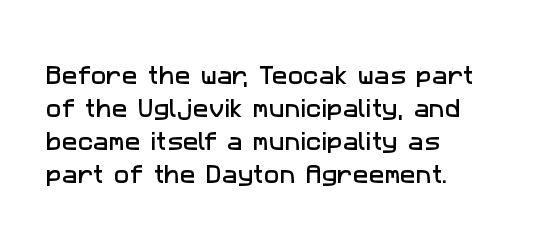
Q: Is the text underlined? A: No.
Q: How is the paragraph aligned? A: Left-aligned.
Q: Is the spacing between letters normal or unusually wide? A: Normal.
Q: Is the spacing between lines tight, normal or loose? A: Normal.
